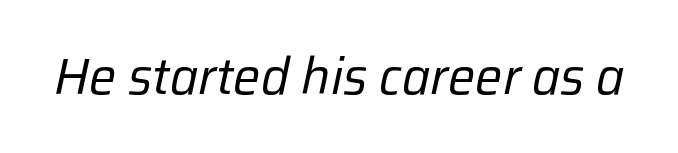
{"italic": "yes", "lean": "right", "slant_degrees": 12, "bold": "no", "weight": "regular", "width": "normal", "stroke_contrast": "low", "x_height": "medium", "monospaced": "no", "underline": "no", "letter_spacing": "normal", "letter_spacing_em": 0.0, "glyph_px": 51}
